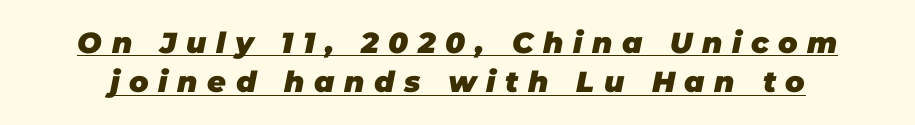
Each glyph is drawn with heavy, bold strokes. Caption: lettering with a line underneath. Is there much room between lines? A standard amount, neither cramped nor airy. A typesetter would call this proportional, since set widths differ per character. This rendering widens character spacing well past its baseline value. Posture: slanted.
